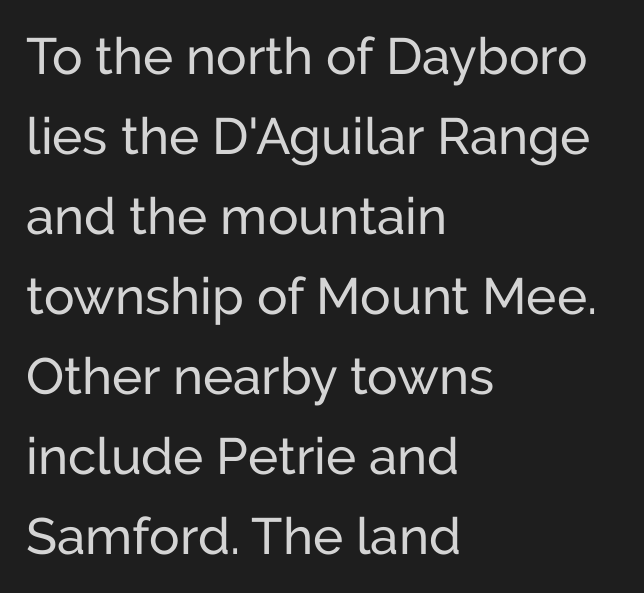
Q: Is the text bold? A: No.
Q: Is the text italic (slanted)? A: No, it is upright.
Q: Is the typeface a serif or a sans-serif typeface? A: Sans-serif.
Q: Is the text underlined? A: No.
Q: How is the paragraph aligned? A: Left-aligned.
Q: Is the spacing between letters normal or unusually wide? A: Normal.
Q: Is the spacing between lines tight, normal or loose? A: Normal.
Q: Width (condensed, normal, or wide)? A: Normal.
Q: Stroke contrast? A: Low.
Q: x-height? A: Medium.
Q: Monospaced? A: No.
